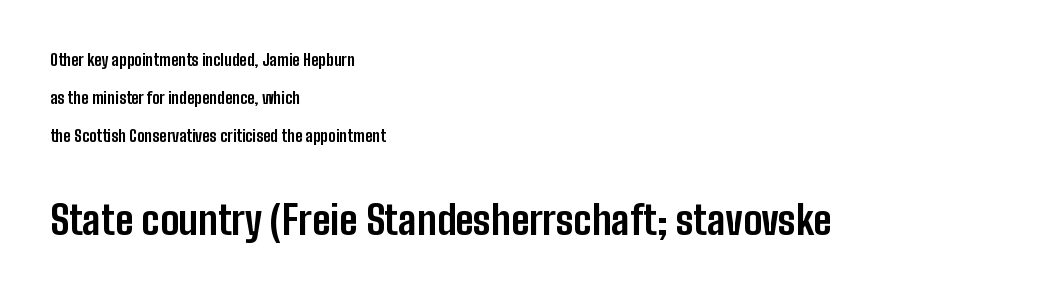
Q: Is the text bold? A: Yes.
Q: Is the text italic (slanted)? A: No, it is upright.
Q: Is the typeface a serif or a sans-serif typeface? A: Sans-serif.
Q: Is the text underlined? A: No.
Q: How is the paragraph aligned? A: Left-aligned.
Q: Is the spacing between letters normal or unusually wide? A: Normal.
Q: Is the spacing between lines tight, normal or loose? A: Loose.
Q: Which block of text is set in a larger size, the first (top) or the second (bottom)? A: The second (bottom) one.
Q: Width (condensed, normal, or wide)? A: Condensed.
Q: Stroke contrast? A: Low.
Q: x-height? A: Medium.
Q: Monospaced? A: No.
